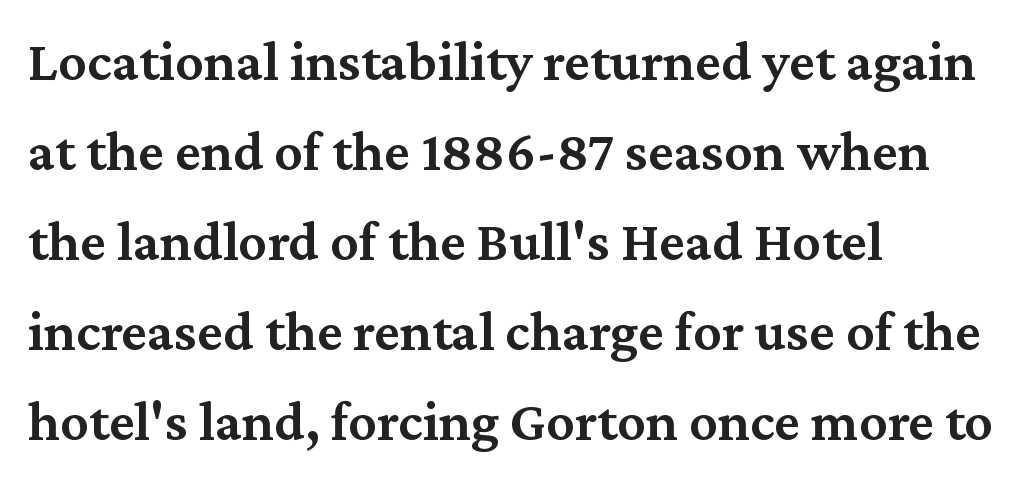
Q: Is the text bold? A: Semi-bold.
Q: Is the text italic (slanted)? A: No, it is upright.
Q: Is the typeface a serif or a sans-serif typeface? A: Serif.
Q: Is the text underlined? A: No.
Q: How is the paragraph aligned? A: Left-aligned.
Q: Is the spacing between letters normal or unusually wide? A: Normal.
Q: Is the spacing between lines tight, normal or loose? A: Normal.
Q: Width (condensed, normal, or wide)? A: Normal.
Q: Stroke contrast? A: Medium.
Q: x-height? A: Medium.
Q: Monospaced? A: No.
